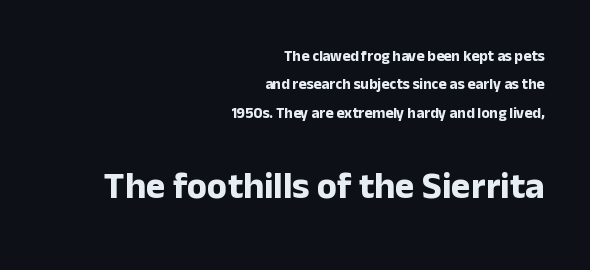
{"serif": "no", "italic": "no", "bold": "yes", "weight": "bold", "width": "normal", "stroke_contrast": "low", "x_height": "medium", "monospaced": "no", "underline": "no", "align": "right", "line_spacing_ratio": 1.89, "letter_spacing": "normal", "letter_spacing_em": 0.0, "larger_block": "second", "size_ratio": 2.47, "glyph_px": 37}
